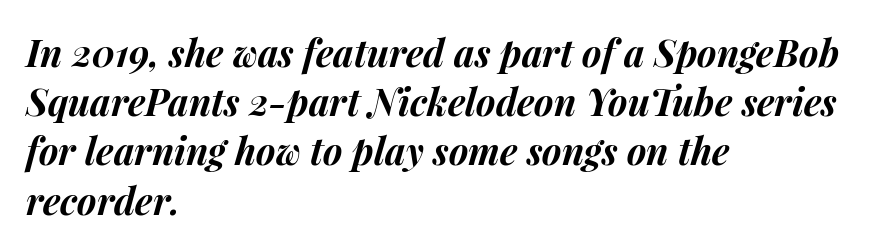
Q: Is the text bold? A: Yes.
Q: Is the text italic (slanted)? A: Yes, it leans right by about 15 degrees.
Q: Is the text underlined? A: No.
Q: How is the paragraph aligned? A: Left-aligned.
Q: Is the spacing between letters normal or unusually wide? A: Normal.
Q: Is the spacing between lines tight, normal or loose? A: Normal.
Q: Width (condensed, normal, or wide)? A: Normal.
Q: Stroke contrast? A: Medium.
Q: x-height? A: Medium.
Q: Monospaced? A: No.
